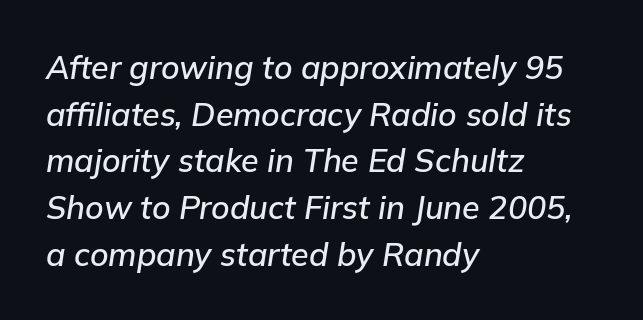
Q: Is the text italic (slanted)? A: Yes, it leans right by about 9 degrees.
Q: Is the text underlined? A: No.
Q: How is the paragraph aligned? A: Left-aligned.
Q: Is the spacing between letters normal or unusually wide? A: Normal.
Q: Is the spacing between lines tight, normal or loose? A: Normal.
Q: Width (condensed, normal, or wide)? A: Normal.
Q: Stroke contrast? A: Low.
Q: x-height? A: Medium.
Q: Monospaced? A: No.
